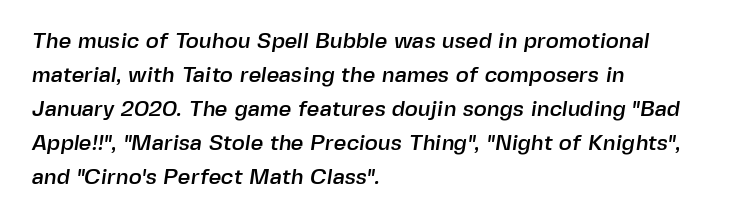
The lines in this sample share a left origin and differ only in where they stop. Each word holds together tightly as a unit, with standard inter-letter gaps. Evenly set lines give the paragraph a standard silhouette. Clear beneath every line of the passage.
